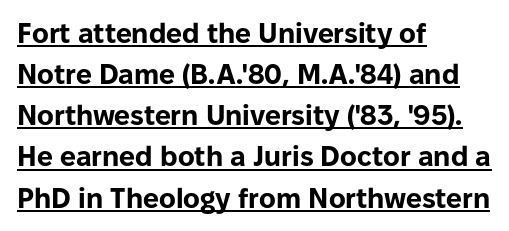
The specimen includes a rule beneath the text block's lines. Leading matches the norm, producing a regular column. Check where the strokes stop: nothing finishes them off — pure sans. On the weight axis this lands at bold, roughly 700.
